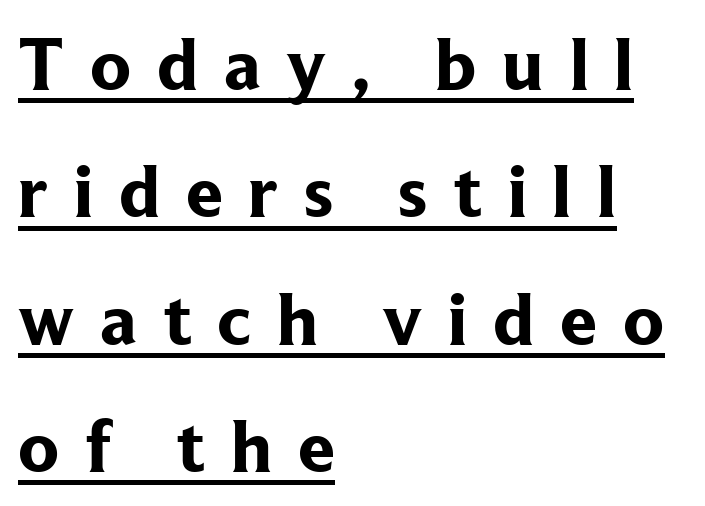
Q: Is the text bold? A: Yes.
Q: Is the text italic (slanted)? A: No, it is upright.
Q: Is the typeface a serif or a sans-serif typeface? A: Serif.
Q: Is the text underlined? A: Yes.
Q: How is the paragraph aligned? A: Left-aligned.
Q: Is the spacing between letters normal or unusually wide? A: Unusually wide.
Q: Width (condensed, normal, or wide)? A: Normal.
Q: Stroke contrast? A: Low.
Q: x-height? A: Medium.
Q: Monospaced? A: No.
